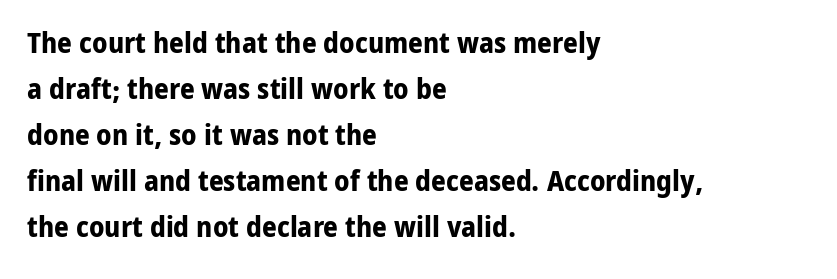
Q: Is the text bold? A: Yes.
Q: Is the text italic (slanted)? A: No, it is upright.
Q: Is the typeface a serif or a sans-serif typeface? A: Sans-serif.
Q: Is the text underlined? A: No.
Q: How is the paragraph aligned? A: Left-aligned.
Q: Is the spacing between letters normal or unusually wide? A: Normal.
Q: Is the spacing between lines tight, normal or loose? A: Normal.
Q: Width (condensed, normal, or wide)? A: Normal.
Q: Stroke contrast? A: Low.
Q: x-height? A: Medium.
Q: Monospaced? A: No.
